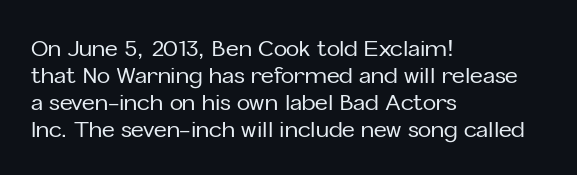
The image shows 22 px text type, upright; set left-aligned, line spacing 1.23x, normal letter spacing, not underlined.
